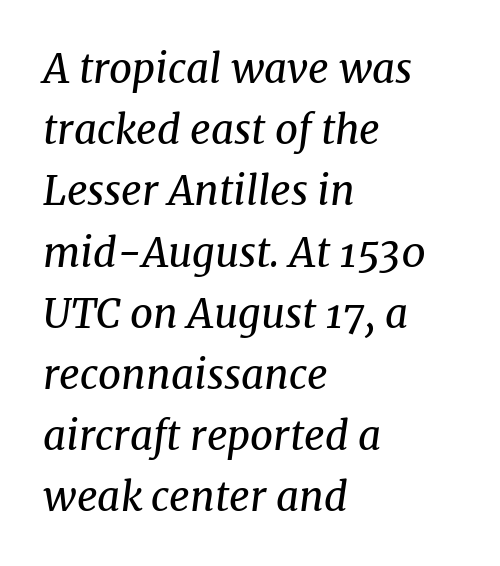
{"serif": "yes", "italic": "yes", "lean": "right", "slant_degrees": 8, "bold": "no", "weight": "regular", "width": "normal", "stroke_contrast": "medium", "x_height": "medium", "monospaced": "no", "underline": "no", "align": "left", "line_spacing": "normal", "line_spacing_ratio": 1.53, "letter_spacing": "normal", "letter_spacing_em": 0.0, "glyph_px": 40}
